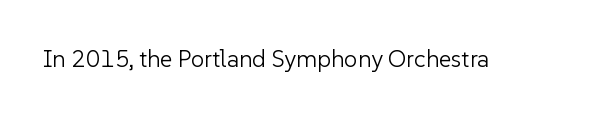
Q: Is the text bold? A: No.
Q: Is the text italic (slanted)? A: No, it is upright.
Q: Is the text underlined? A: No.
Q: Is the spacing between letters normal or unusually wide? A: Normal.
